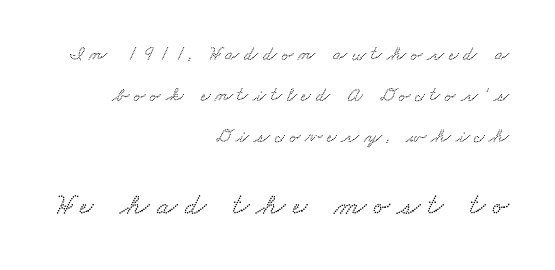
The image shows 30 px wide type; set right-aligned, loose line spacing (2.05x), unusually wide letter spacing (+0.25 em), not underlined; the second (bottom) block is 1.5x larger; low stroke contrast and a small x-height.
